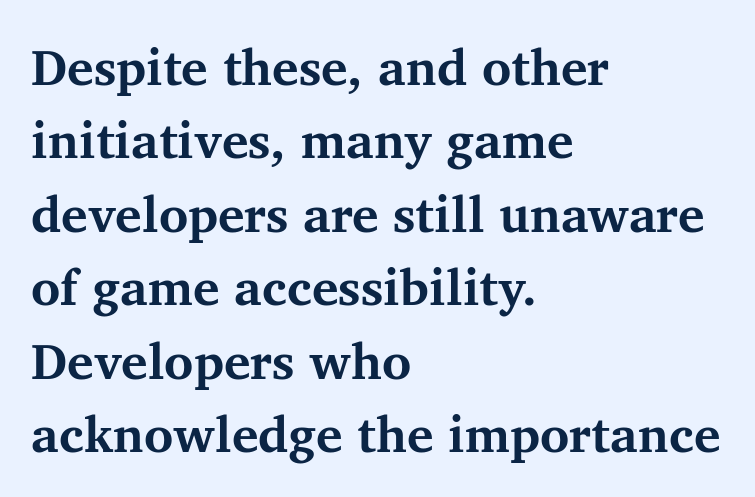
The image shows 50 px bold serif type, upright; set left-aligned, normal line spacing (1.47x), normal letter spacing, not underlined; medium stroke contrast and a medium x-height.
